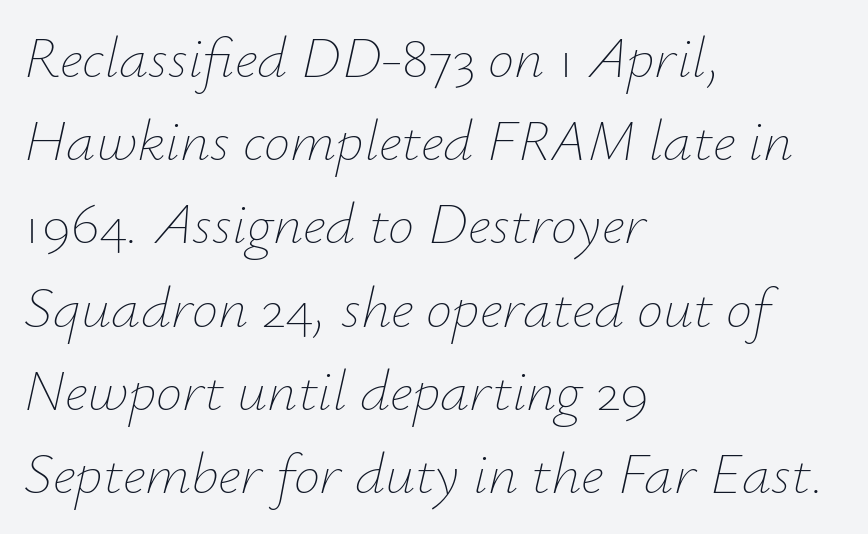
The image shows 59 px thin type, italic (leaning right); set left-aligned, normal line spacing (1.41x), normal letter spacing, not underlined; low stroke contrast and a small x-height.
